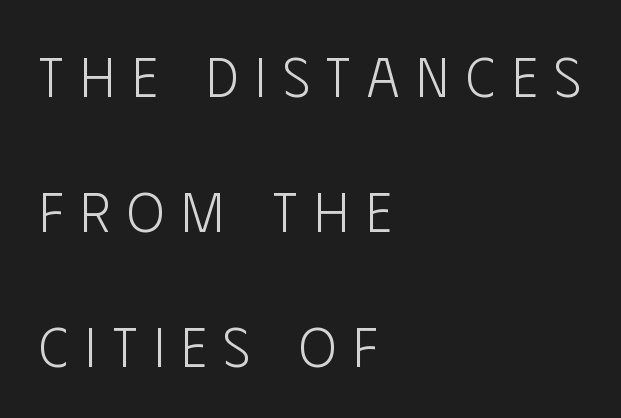
Q: Is the text bold? A: No.
Q: Is the text italic (slanted)? A: No, it is upright.
Q: Is the typeface a serif or a sans-serif typeface? A: Sans-serif.
Q: Is the text underlined? A: No.
Q: How is the paragraph aligned? A: Left-aligned.
Q: Is the spacing between letters normal or unusually wide? A: Unusually wide.
Q: Is the spacing between lines tight, normal or loose? A: Loose.
Q: Width (condensed, normal, or wide)? A: Condensed.
Q: Stroke contrast? A: Low.
Q: x-height? A: Large.
Q: Monospaced? A: No.
